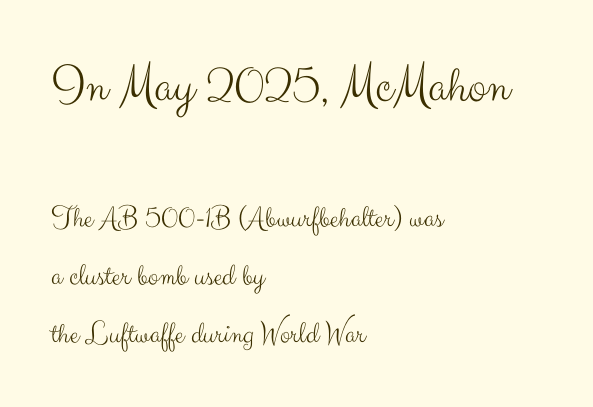
The image shows 55 px light sans-serif type; set left-aligned, line spacing 1.87x, normal letter spacing, not underlined; the first (top) block is 1.77x larger; medium stroke contrast and a small x-height.
